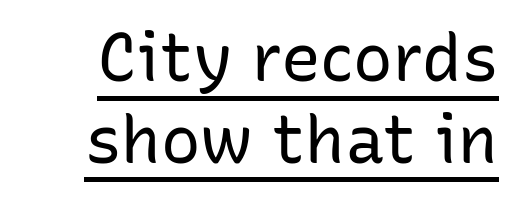
{"serif": "no", "italic": "no", "bold": "no", "weight": "regular", "width": "normal", "stroke_contrast": "low", "x_height": "medium", "monospaced": "no", "underline": "yes", "line_spacing_ratio": 1.24, "letter_spacing": "normal", "letter_spacing_em": 0.0, "glyph_px": 66}
